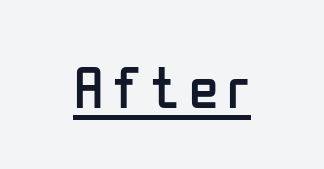
The font family rendered here belongs to the sans-serif group. Students, observe the line beneath the letters — that is underlining. Upright lettering throughout. The font is comparable to plain body text, perhaps lighter. You could not count columns in this text — the font is proportionally spaced.
